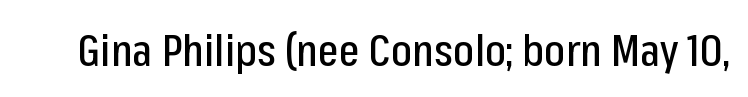
Q: Is the text italic (slanted)? A: No, it is upright.
Q: Is the typeface a serif or a sans-serif typeface? A: Sans-serif.
Q: Is the text underlined? A: No.
Q: Is the spacing between letters normal or unusually wide? A: Normal.
Q: Width (condensed, normal, or wide)? A: Condensed.
Q: Stroke contrast? A: Low.
Q: x-height? A: Medium.
Q: Monospaced? A: No.
